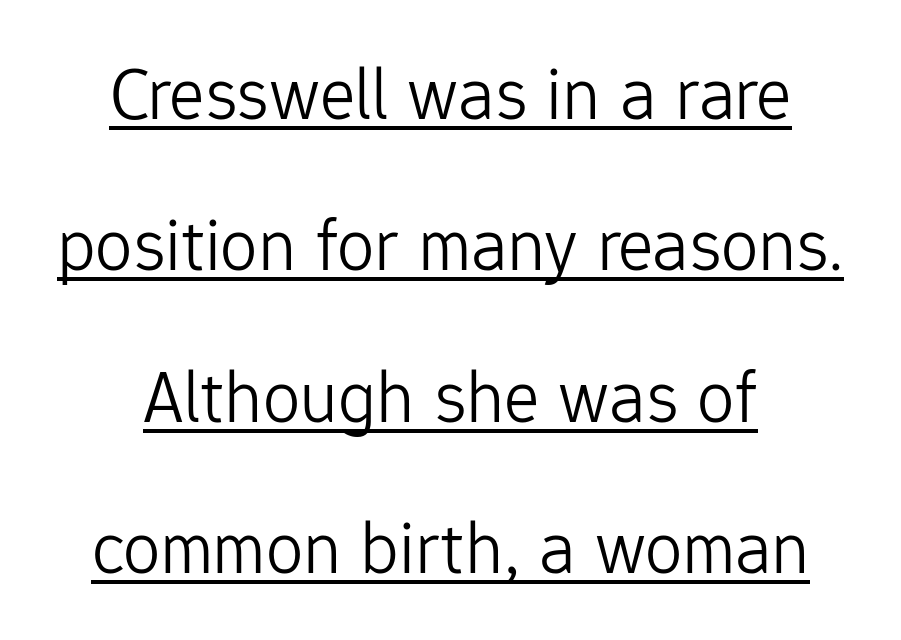
The image shows 75 px light sans-serif type, upright; set centered, loose line spacing (2.02x), normal letter spacing, underlined; low stroke contrast and a medium x-height.
